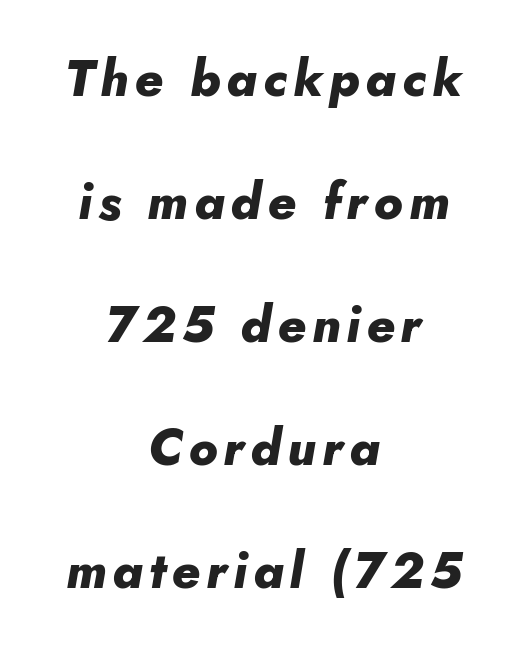
The image shows 50 px heavy type, italic (leaning right); set centered, loose line spacing (2.46x), not underlined; low stroke contrast and a small x-height.
